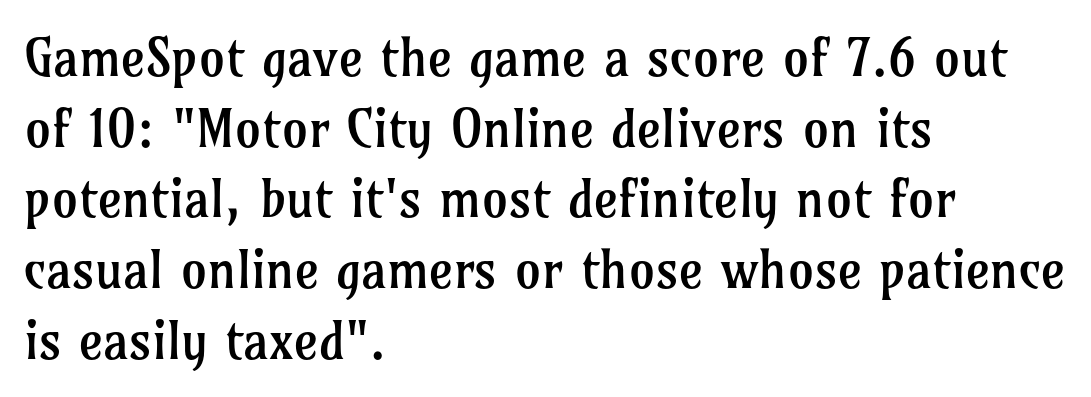
Q: Is the text bold? A: No.
Q: Is the text italic (slanted)? A: No, it is upright.
Q: Is the typeface a serif or a sans-serif typeface? A: Serif.
Q: Is the text underlined? A: No.
Q: How is the paragraph aligned? A: Left-aligned.
Q: Is the spacing between letters normal or unusually wide? A: Normal.
Q: Is the spacing between lines tight, normal or loose? A: Normal.
Q: Width (condensed, normal, or wide)? A: Normal.
Q: Stroke contrast? A: Low.
Q: x-height? A: Medium.
Q: Monospaced? A: No.
